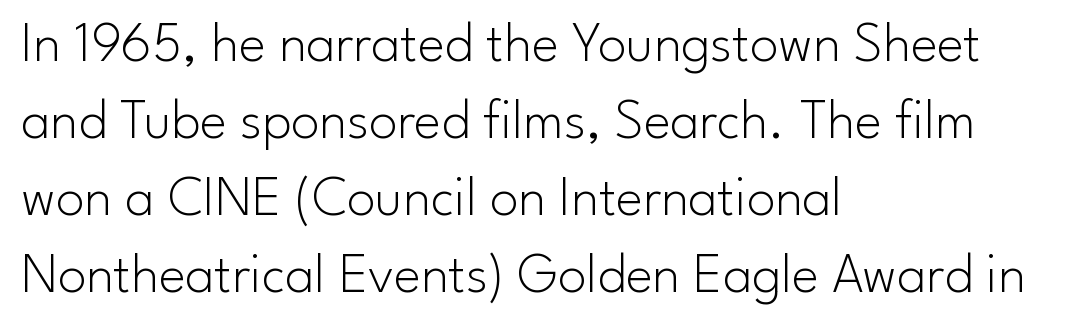
The image shows 57 px light sans-serif type, upright; set left-aligned, normal line spacing (1.35x), normal letter spacing, not underlined; low stroke contrast and a small x-height.
